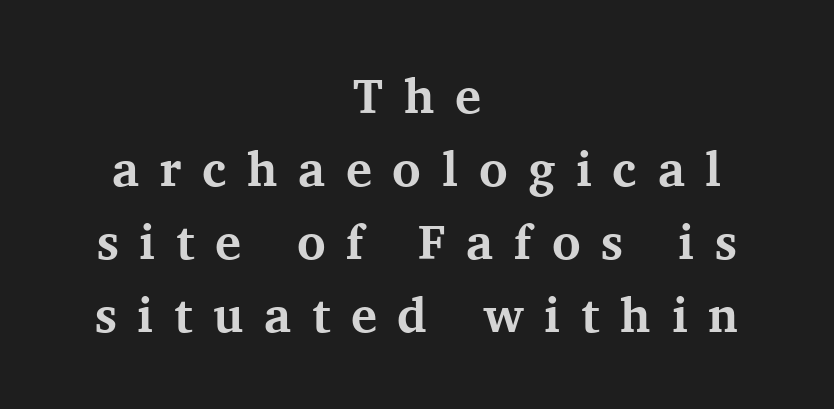
Q: Is the text bold? A: Yes.
Q: Is the text italic (slanted)? A: No, it is upright.
Q: Is the typeface a serif or a sans-serif typeface? A: Serif.
Q: Is the text underlined? A: No.
Q: How is the paragraph aligned? A: Centered.
Q: Is the spacing between letters normal or unusually wide? A: Unusually wide.
Q: Is the spacing between lines tight, normal or loose? A: Normal.
Q: Width (condensed, normal, or wide)? A: Normal.
Q: Stroke contrast? A: Medium.
Q: x-height? A: Medium.
Q: Monospaced? A: No.
